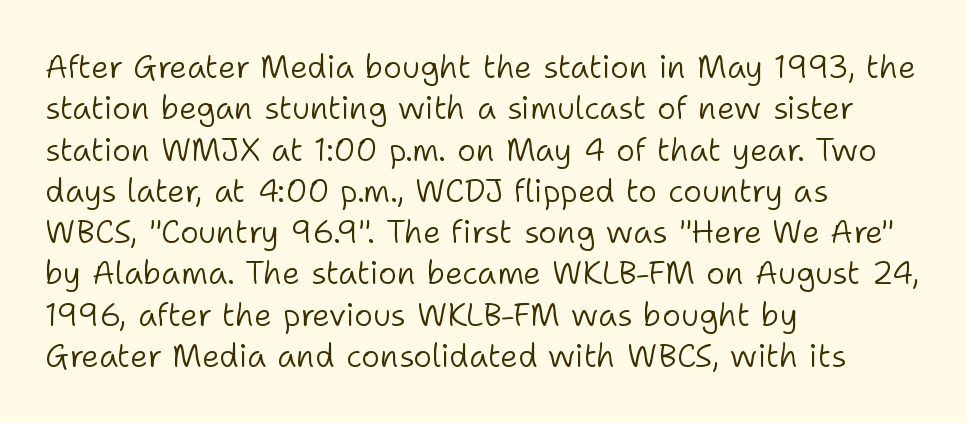
The image shows 32 px light sans-serif type, upright; set left-aligned, normal line spacing (1.29x), normal letter spacing, not underlined; low stroke contrast and a medium x-height.
